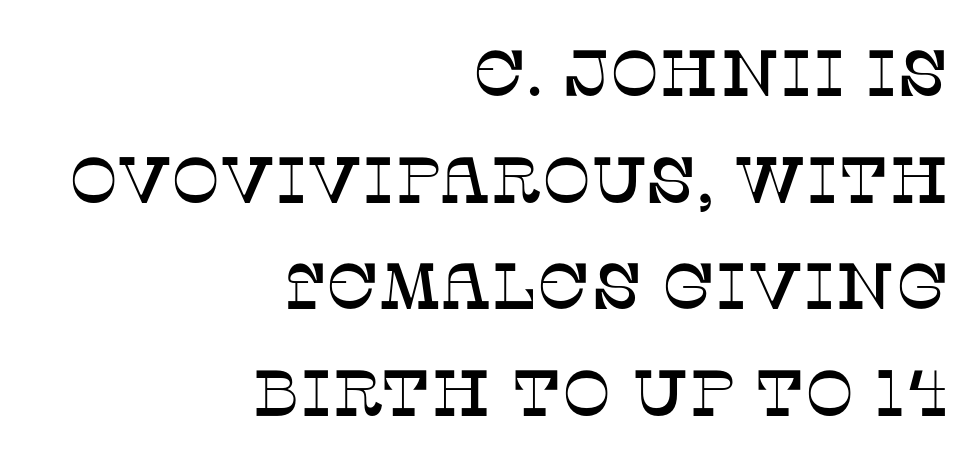
The image shows 65 px serif type, upright; set right-aligned, normal line spacing (1.64x), normal letter spacing, not underlined; low stroke contrast and a large x-height.
